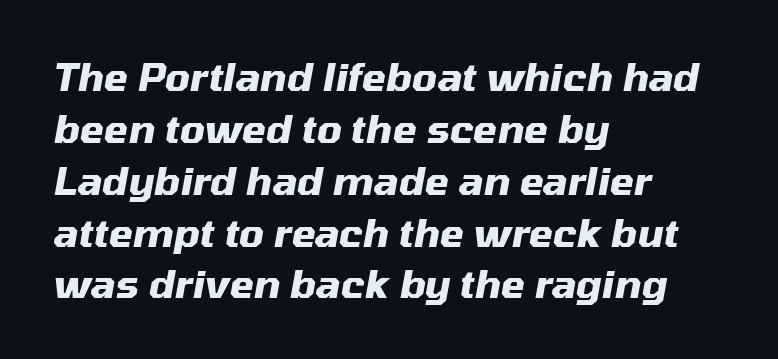
{"italic": "yes", "lean": "right", "slant_degrees": 10, "bold": "yes", "weight": "heavy", "width": "normal", "stroke_contrast": "medium", "x_height": "medium", "monospaced": "no", "underline": "no", "align": "left", "line_spacing": "normal", "line_spacing_ratio": 1.33, "letter_spacing": "normal", "letter_spacing_em": 0.0, "glyph_px": 39}
